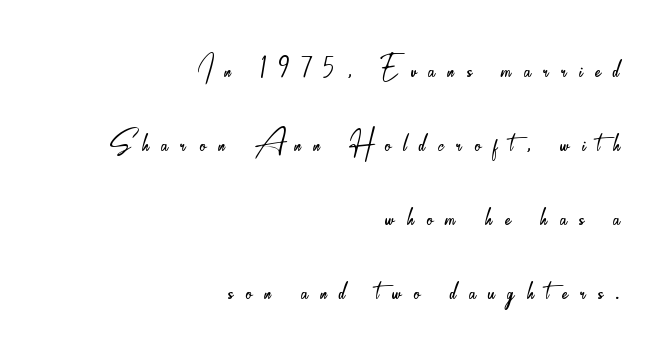
The letterforms sit at book weight or below. Decoration check: the copy has no underline. If you drew a ruler down the right edge, every line would touch it. The passage shown is typeset with a sans-serif family.
